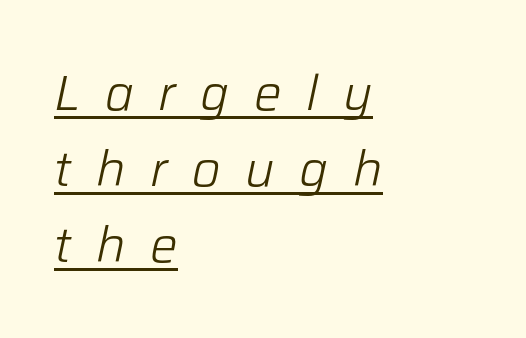
The image shows 49 px light type, italic (leaning right); set left-aligned, normal line spacing (1.55x), unusually wide letter spacing (+0.5 em), underlined; low stroke contrast and a medium x-height.
